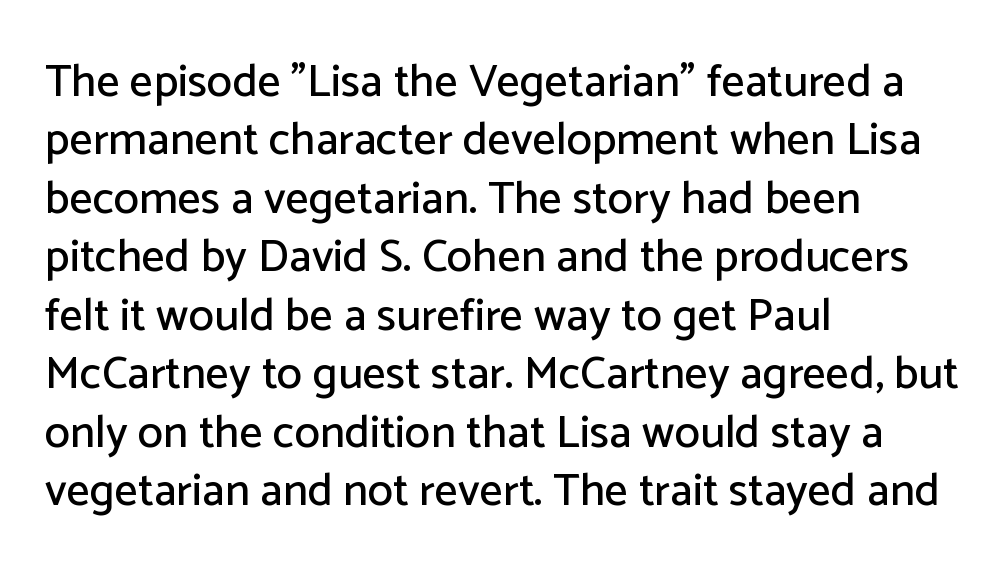
The image shows 46 px sans-serif type, upright; set left-aligned, normal line spacing (1.27x), normal letter spacing, not underlined; low stroke contrast and a medium x-height.
